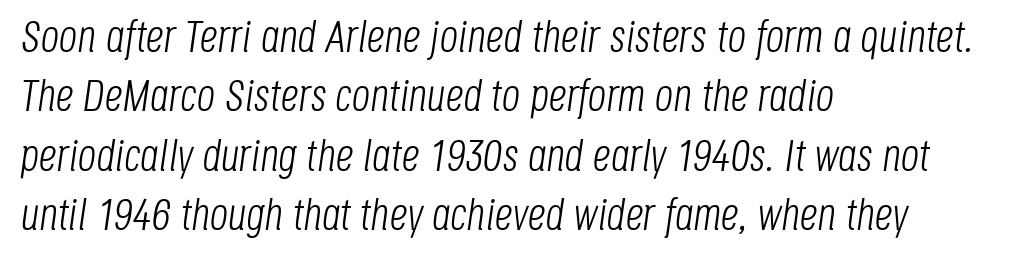
Q: Is the text bold? A: No.
Q: Is the text italic (slanted)? A: Yes, it leans right by about 8 degrees.
Q: Is the text underlined? A: No.
Q: How is the paragraph aligned? A: Left-aligned.
Q: Is the spacing between letters normal or unusually wide? A: Normal.
Q: Is the spacing between lines tight, normal or loose? A: Normal.
Q: Width (condensed, normal, or wide)? A: Condensed.
Q: Stroke contrast? A: Low.
Q: x-height? A: Large.
Q: Monospaced? A: No.
